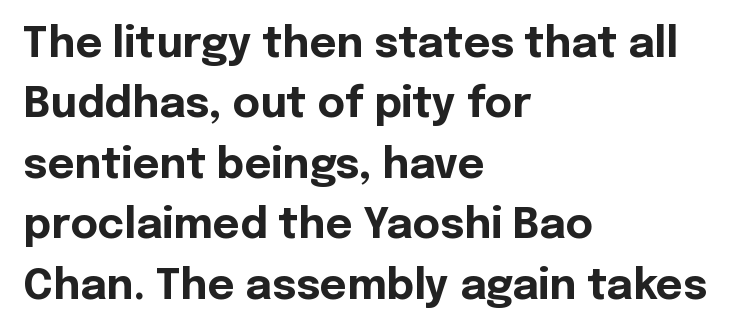
Q: Is the text bold? A: Yes.
Q: Is the text italic (slanted)? A: No, it is upright.
Q: Is the typeface a serif or a sans-serif typeface? A: Sans-serif.
Q: Is the text underlined? A: No.
Q: How is the paragraph aligned? A: Left-aligned.
Q: Is the spacing between letters normal or unusually wide? A: Normal.
Q: Is the spacing between lines tight, normal or loose? A: Normal.
Q: Width (condensed, normal, or wide)? A: Normal.
Q: x-height? A: Medium.
Q: Monospaced? A: No.
